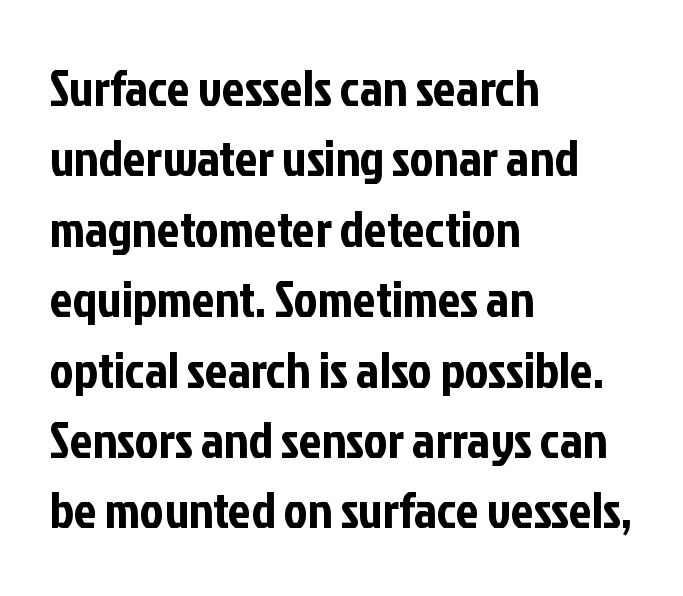
Q: Is the text italic (slanted)? A: No, it is upright.
Q: Is the typeface a serif or a sans-serif typeface? A: Sans-serif.
Q: Is the text underlined? A: No.
Q: How is the paragraph aligned? A: Left-aligned.
Q: Is the spacing between letters normal or unusually wide? A: Normal.
Q: Is the spacing between lines tight, normal or loose? A: Normal.
Q: Width (condensed, normal, or wide)? A: Condensed.
Q: Stroke contrast? A: Low.
Q: x-height? A: Medium.
Q: Monospaced? A: No.
